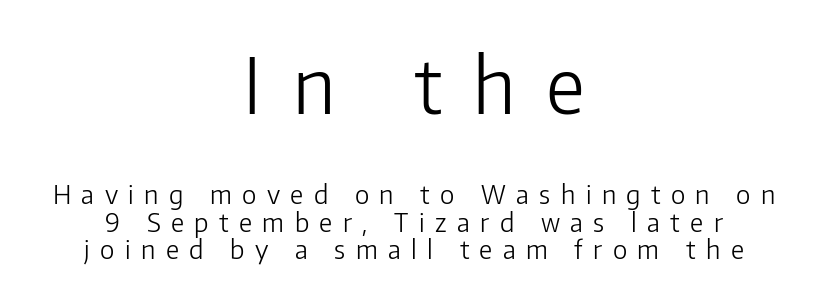
The image shows 77 px light sans-serif type, upright; set centered, tight line spacing (1.06x), unusually wide letter spacing (+0.4 em), not underlined; the first (top) block is 2.96x larger; low stroke contrast and a medium x-height.
